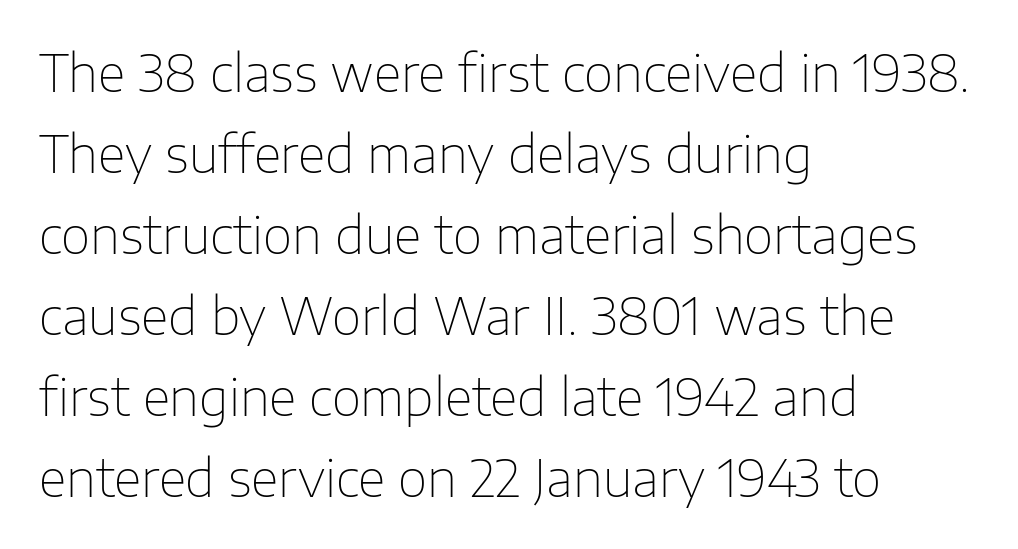
The image shows 51 px thin sans-serif type, upright; set left-aligned, normal line spacing (1.59x), normal letter spacing, not underlined; low stroke contrast and a medium x-height.
